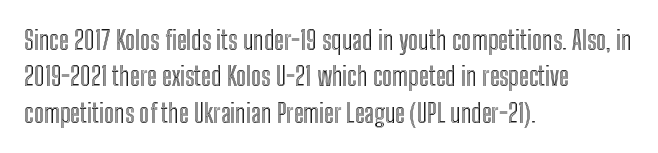
{"italic": "no", "underline": "no", "align": "left", "line_spacing": "normal", "line_spacing_ratio": 1.4, "letter_spacing": "normal", "letter_spacing_em": 0.0, "glyph_px": 26}
